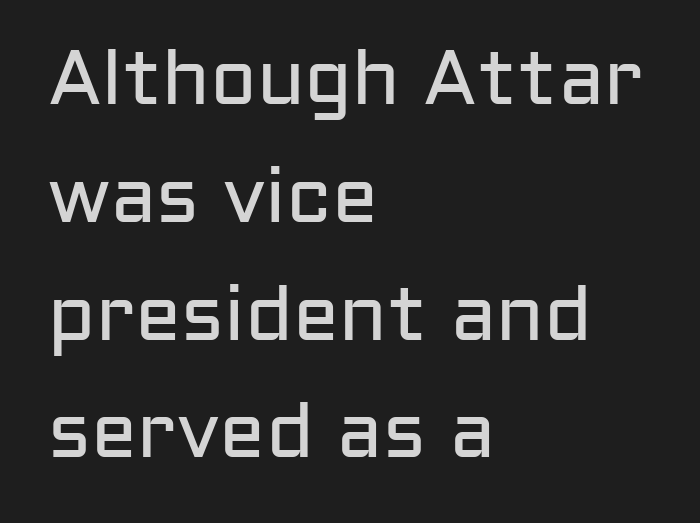
To sum up the face: it is a sans, with no serifs. Unmarked baselines from the first word to the last. The gaps between neighbouring characters are ordinary and unremarkable. On a weight scale, this lands at 450 or below. The rows are spaced the way most documents space them.
